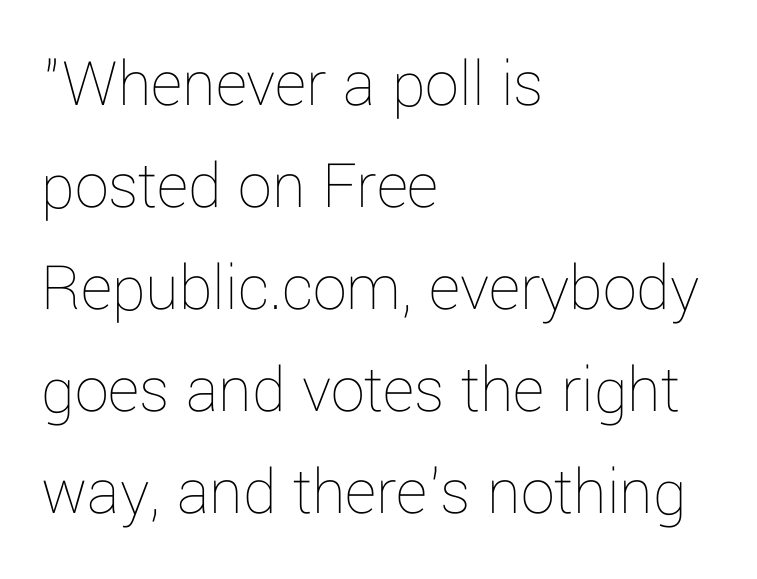
The image shows 68 px thin type, upright; set left-aligned, normal line spacing (1.5x), normal letter spacing, not underlined; low stroke contrast and a medium x-height.
